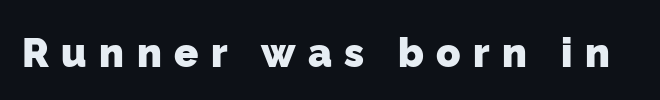
Q: Is the text bold? A: Yes.
Q: Is the typeface a serif or a sans-serif typeface? A: Sans-serif.
Q: Is the text underlined? A: No.
Q: Is the spacing between letters normal or unusually wide? A: Unusually wide.
Q: Width (condensed, normal, or wide)? A: Normal.
Q: Stroke contrast? A: Low.
Q: x-height? A: Medium.
Q: Monospaced? A: No.
